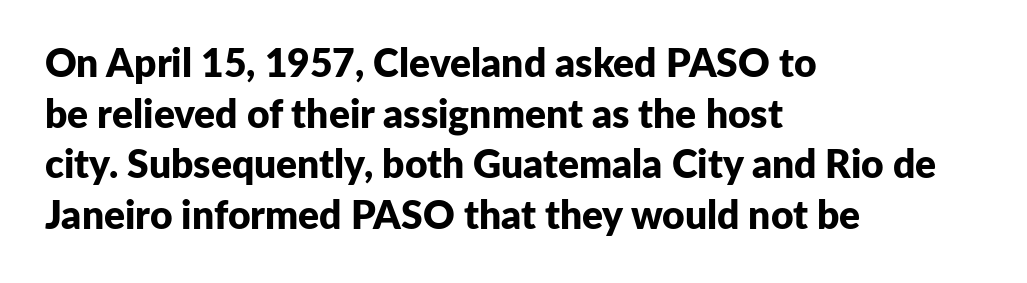
The image shows 39 px bold sans-serif type, upright; set left-aligned, normal line spacing (1.3x), normal letter spacing, not underlined; low stroke contrast and a medium x-height.
